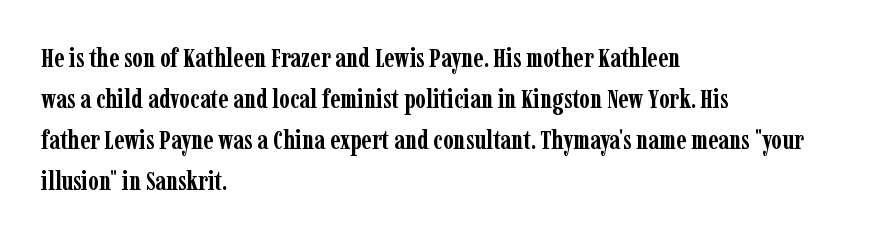
Q: Is the text bold? A: Yes.
Q: Is the text italic (slanted)? A: No, it is upright.
Q: Is the text underlined? A: No.
Q: How is the paragraph aligned? A: Left-aligned.
Q: Is the spacing between letters normal or unusually wide? A: Normal.
Q: Is the spacing between lines tight, normal or loose? A: Normal.
